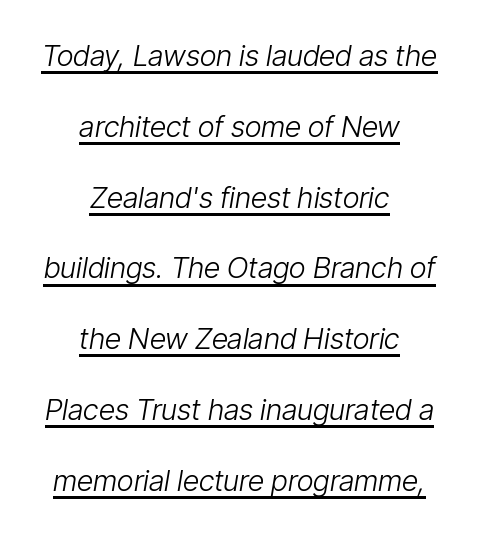
Q: Is the text bold? A: No.
Q: Is the text italic (slanted)? A: Yes, it leans right by about 9 degrees.
Q: Is the text underlined? A: Yes.
Q: How is the paragraph aligned? A: Centered.
Q: Is the spacing between letters normal or unusually wide? A: Normal.
Q: Is the spacing between lines tight, normal or loose? A: Loose.
Q: Width (condensed, normal, or wide)? A: Condensed.
Q: Stroke contrast? A: Low.
Q: x-height? A: Medium.
Q: Monospaced? A: No.
